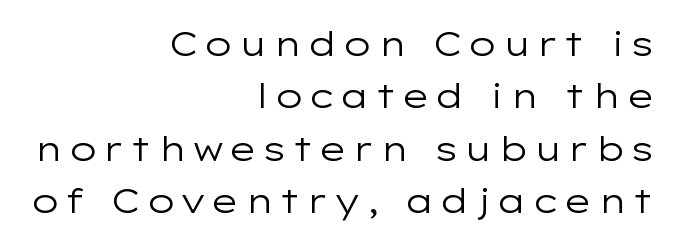
{"serif": "no", "italic": "no", "bold": "no", "weight": "regular", "width": "wide", "stroke_contrast": "low", "x_height": "medium", "monospaced": "no", "underline": "no", "align": "right", "line_spacing": "normal", "line_spacing_ratio": 1.54, "glyph_px": 34}
